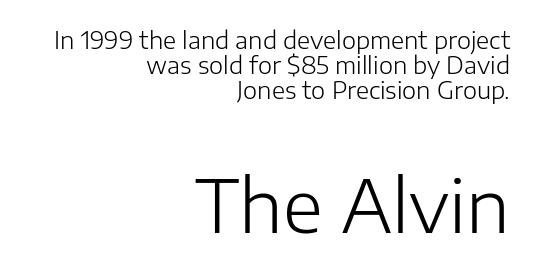
Q: Is the text bold? A: No.
Q: Is the text italic (slanted)? A: No, it is upright.
Q: Is the typeface a serif or a sans-serif typeface? A: Sans-serif.
Q: Is the text underlined? A: No.
Q: How is the paragraph aligned? A: Right-aligned.
Q: Is the spacing between letters normal or unusually wide? A: Normal.
Q: Is the spacing between lines tight, normal or loose? A: Tight.
Q: Which block of text is set in a larger size, the first (top) or the second (bottom)? A: The second (bottom) one.
Q: Width (condensed, normal, or wide)? A: Normal.
Q: Stroke contrast? A: Low.
Q: x-height? A: Medium.
Q: Monospaced? A: No.
